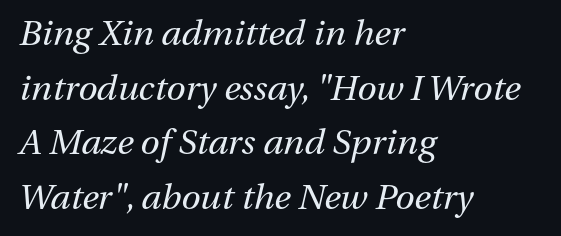
The image shows 35 px regular-weight type, italic (leaning right); set left-aligned, normal line spacing (1.56x), normal letter spacing, not underlined; medium stroke contrast and a medium x-height.
